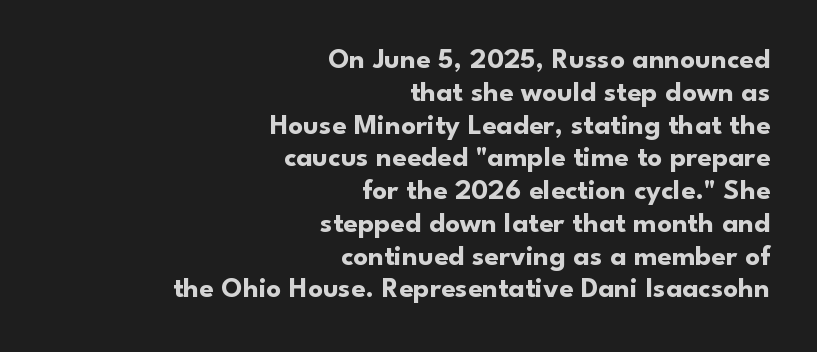
{"serif": "no", "italic": "no", "bold": "yes", "weight": "bold", "width": "normal", "stroke_contrast": "low", "x_height": "small", "monospaced": "no", "underline": "no", "align": "right", "line_spacing": "tight", "line_spacing_ratio": 1.13, "letter_spacing": "normal", "letter_spacing_em": 0.0, "glyph_px": 29}
